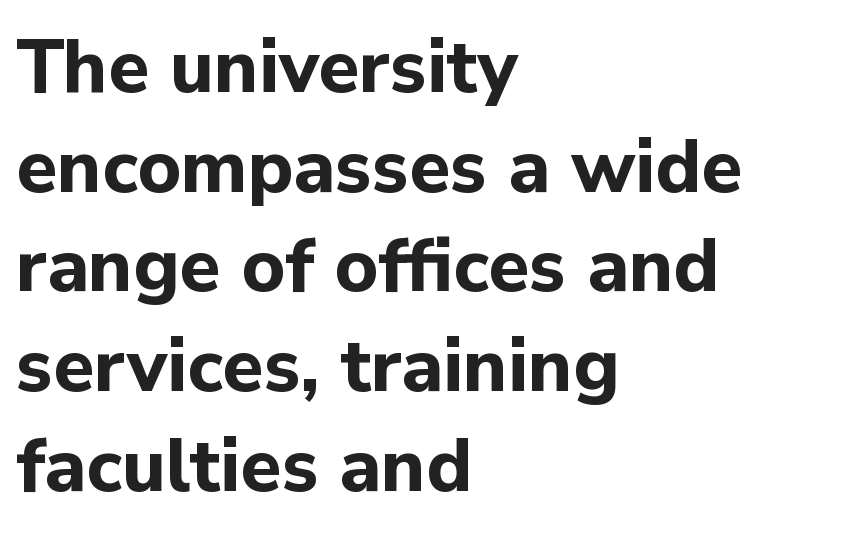
{"serif": "no", "italic": "no", "bold": "yes", "weight": "bold", "width": "normal", "stroke_contrast": "low", "x_height": "medium", "monospaced": "no", "underline": "no", "align": "left", "line_spacing": "normal", "line_spacing_ratio": 1.33, "letter_spacing": "normal", "letter_spacing_em": 0.0, "glyph_px": 75}
